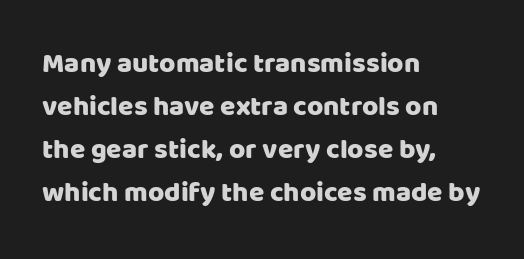
{"serif": "no", "italic": "no", "width": "normal", "stroke_contrast": "low", "x_height": "large", "monospaced": "no", "underline": "no", "align": "left", "line_spacing": "normal", "line_spacing_ratio": 1.54, "letter_spacing": "normal", "letter_spacing_em": 0.0, "glyph_px": 28}
